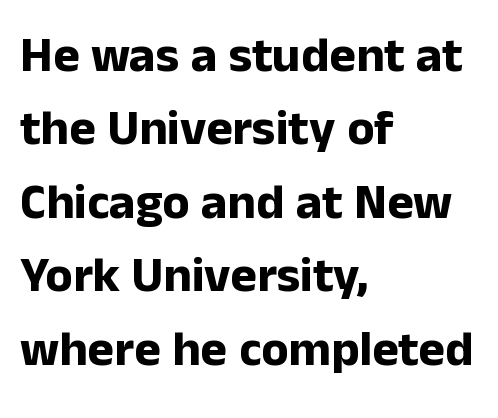
The image shows 50 px bold sans-serif type, upright; set left-aligned, normal line spacing (1.47x), normal letter spacing, not underlined; low stroke contrast and a medium x-height.
